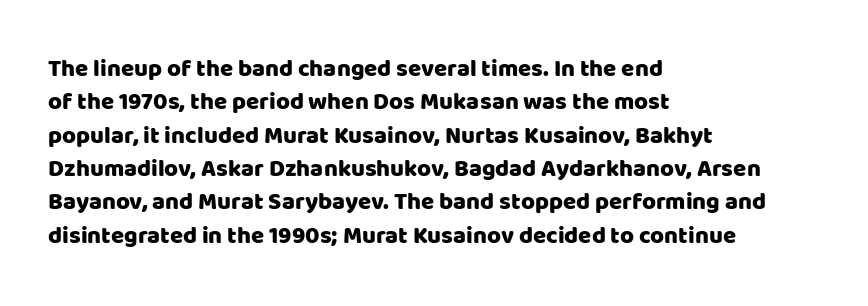
The image shows 24 px text type, upright; set left-aligned, normal line spacing (1.39x), normal letter spacing, not underlined.
